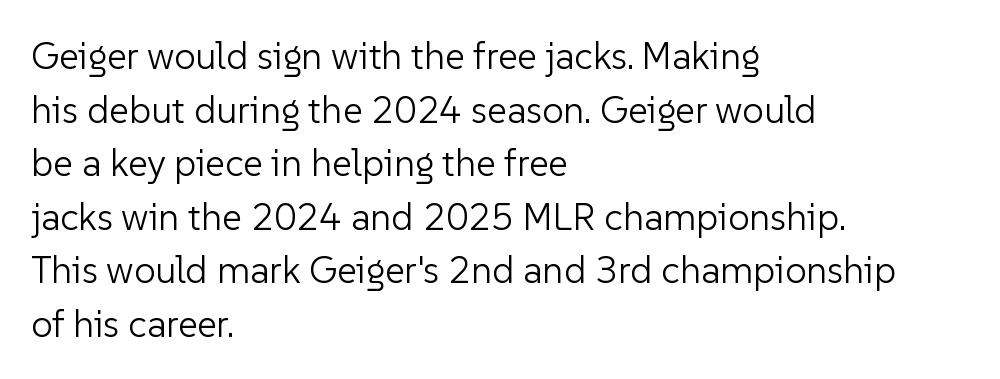
{"serif": "no", "italic": "no", "bold": "no", "weight": "light", "width": "normal", "stroke_contrast": "low", "x_height": "medium", "monospaced": "no", "underline": "no", "align": "left", "line_spacing": "normal", "line_spacing_ratio": 1.41, "letter_spacing": "normal", "letter_spacing_em": 0.0, "glyph_px": 38}
